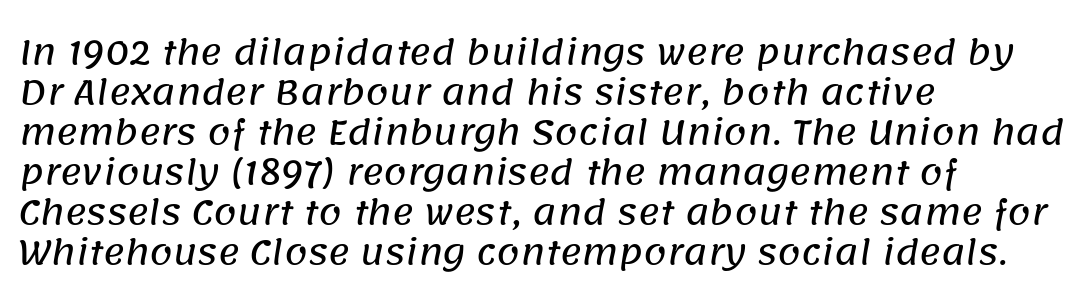
The image shows 33 px sans-serif type; set left-aligned, line spacing 1.21x, normal letter spacing, not underlined; low stroke contrast and a large x-height.
